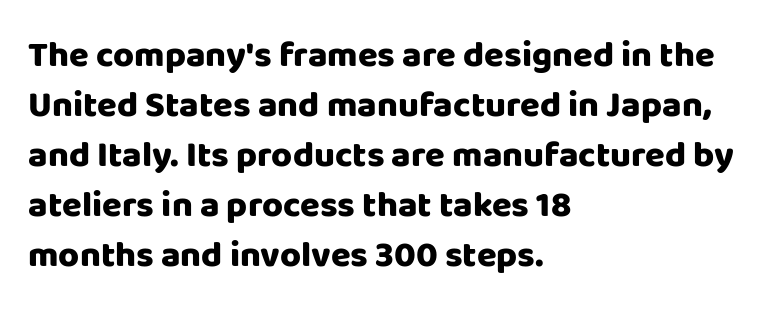
Q: Is the text bold? A: Yes.
Q: Is the text italic (slanted)? A: No, it is upright.
Q: Is the typeface a serif or a sans-serif typeface? A: Sans-serif.
Q: Is the text underlined? A: No.
Q: How is the paragraph aligned? A: Left-aligned.
Q: Is the spacing between letters normal or unusually wide? A: Normal.
Q: Is the spacing between lines tight, normal or loose? A: Normal.
Q: Width (condensed, normal, or wide)? A: Normal.
Q: Stroke contrast? A: Low.
Q: x-height? A: Large.
Q: Monospaced? A: No.
